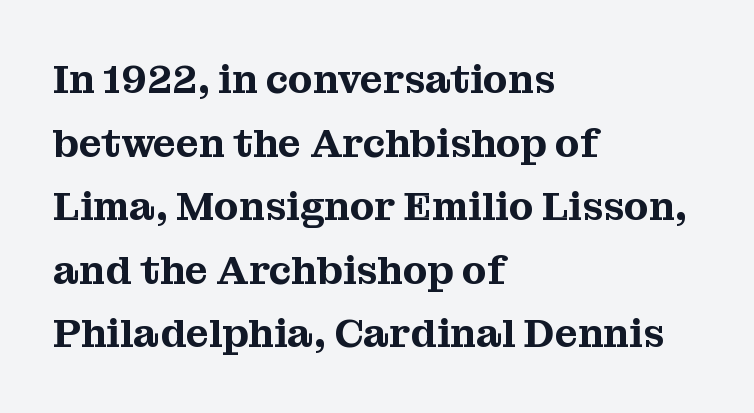
{"serif": "yes", "italic": "no", "width": "normal", "stroke_contrast": "medium", "x_height": "medium", "monospaced": "no", "underline": "no", "align": "left", "line_spacing": "normal", "line_spacing_ratio": 1.59, "letter_spacing": "normal", "letter_spacing_em": 0.0, "glyph_px": 40}
